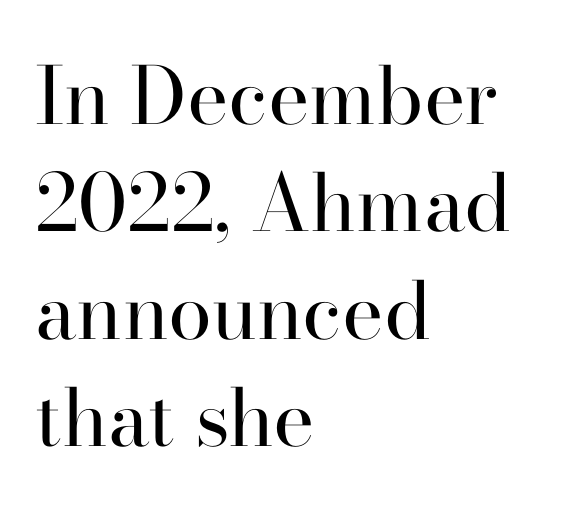
The string is rendered with underlining switched off. No heavy texture on the line: the type isn't bold. Honestly, the row spacing looks completely unremarkable. This is serif lettering, the kind often seen in printed books.
